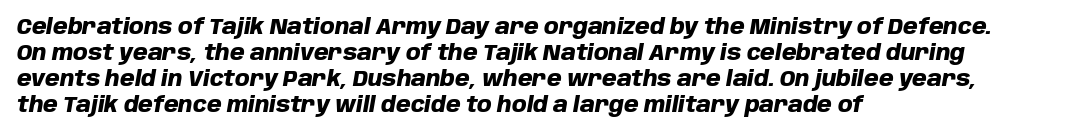
Q: Is the text bold? A: Yes.
Q: Is the text italic (slanted)? A: Yes, it leans right by about 10 degrees.
Q: Is the text underlined? A: No.
Q: How is the paragraph aligned? A: Left-aligned.
Q: Is the spacing between letters normal or unusually wide? A: Normal.
